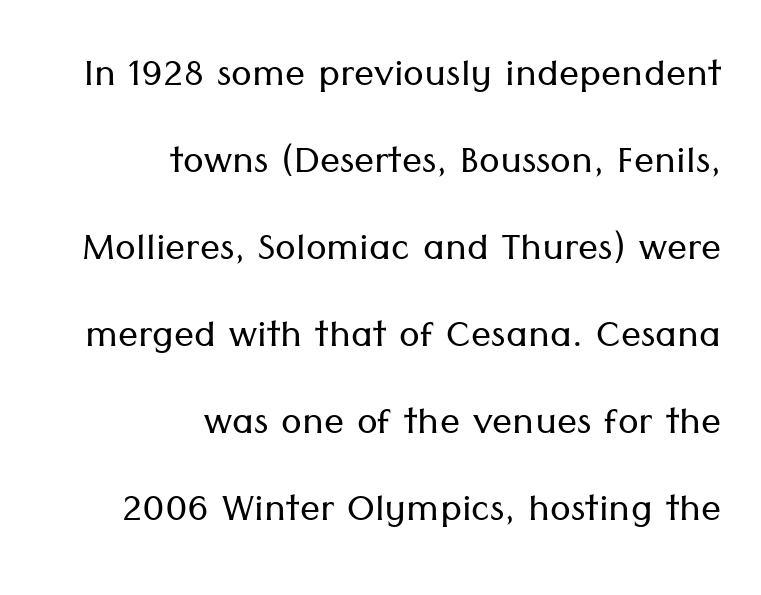
The image shows 50 px light sans-serif type, upright; set right-aligned, line spacing 1.74x, normal letter spacing, not underlined; low stroke contrast and a medium x-height.
